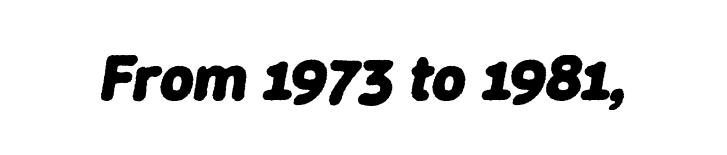
{"italic": "yes", "lean": "right", "slant_degrees": 9, "bold": "yes", "weight": "heavy", "width": "normal", "stroke_contrast": "low", "x_height": "medium", "monospaced": "no", "underline": "no", "letter_spacing": "normal", "letter_spacing_em": 0.0, "glyph_px": 65}
